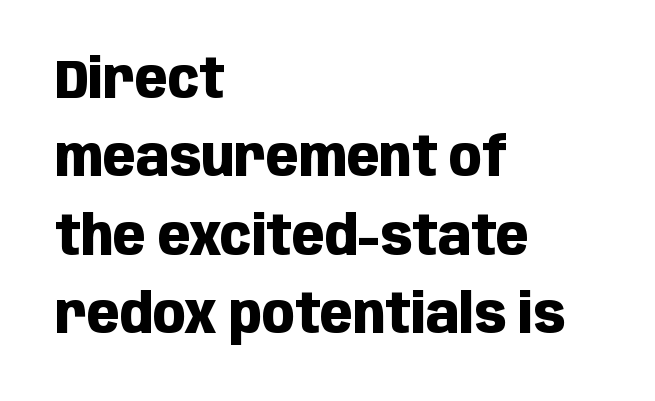
{"serif": "no", "italic": "no", "bold": "yes", "weight": "heavy", "width": "condensed", "stroke_contrast": "low", "x_height": "large", "monospaced": "no", "underline": "no", "align": "left", "line_spacing": "normal", "line_spacing_ratio": 1.45, "letter_spacing": "normal", "letter_spacing_em": 0.0, "glyph_px": 54}
